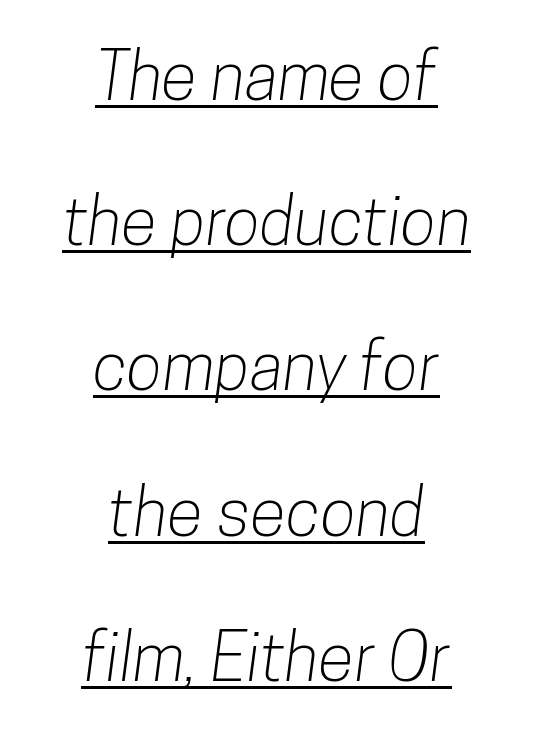
A typesetter would call this zero additional tracking. Typographically, this falls in the sans-serif category. These lines are centered, leaving both edges ragged. The passage shown stacks its lines with a broad gap. A typesetter would call this proportional, since set widths differ per character. Descenders here cross a horizontal rule under the line.
